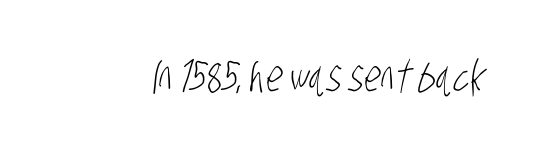
{"serif": "no", "bold": "no", "weight": "light", "width": "condensed", "stroke_contrast": "low", "x_height": "large", "monospaced": "no", "underline": "no", "letter_spacing": "normal", "letter_spacing_em": 0.0, "glyph_px": 43}
